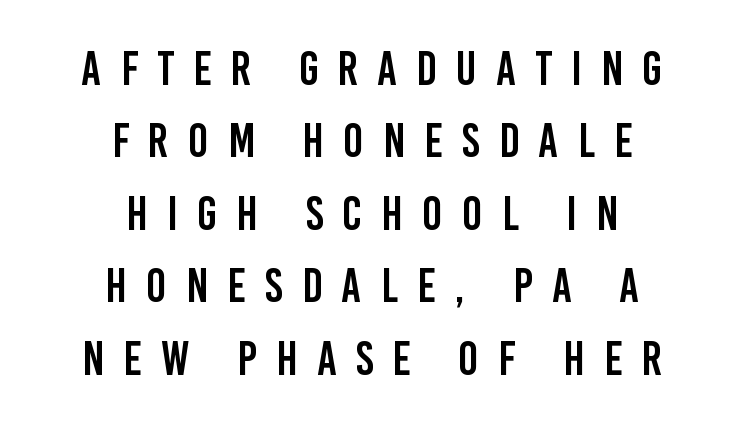
Q: Is the text italic (slanted)? A: No, it is upright.
Q: Is the typeface a serif or a sans-serif typeface? A: Sans-serif.
Q: Is the text underlined? A: No.
Q: How is the paragraph aligned? A: Centered.
Q: Is the spacing between letters normal or unusually wide? A: Unusually wide.
Q: Is the spacing between lines tight, normal or loose? A: Normal.
Q: Width (condensed, normal, or wide)? A: Condensed.
Q: Stroke contrast? A: Low.
Q: x-height? A: Large.
Q: Monospaced? A: No.
